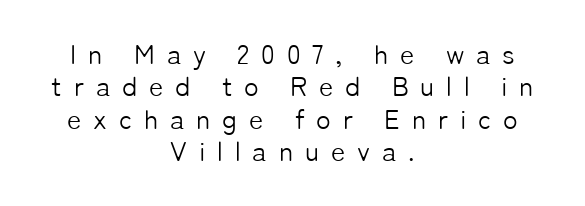
The glyphs are unaccompanied by any horizontal stroke below them. Layout note: lines centered. Does extra space separate the letters? Yes, quite a lot of it. No chunkiness to these letters — they're not bold. The lettering stays uniformly vertical, giving the passage a roman look.
